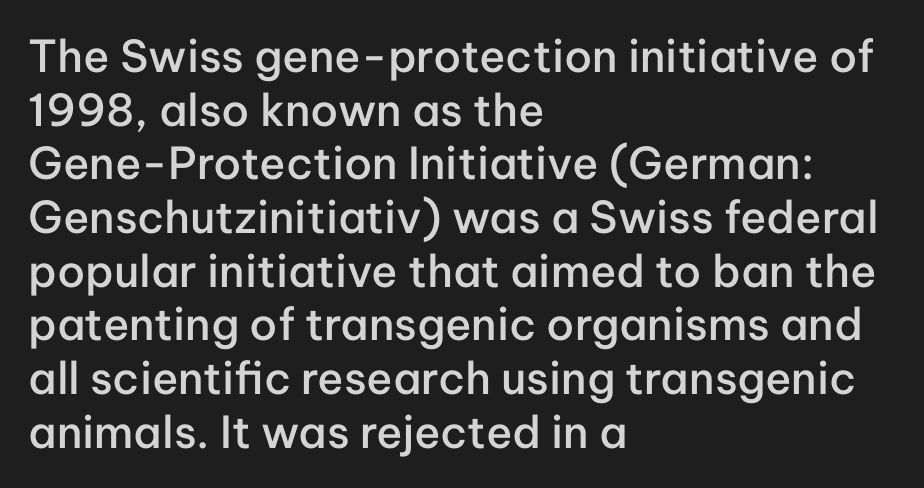
The image shows 44 px semibold sans-serif type, upright; set left-aligned, line spacing 1.22x, normal letter spacing, not underlined; low stroke contrast and a medium x-height.
